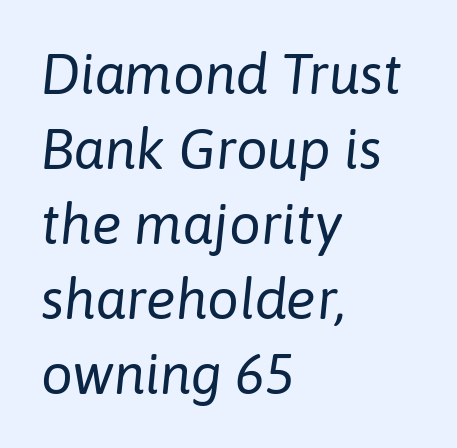
The rows are spaced the way most documents space them. The face looks like a standard text weight, possibly lighter. A typesetter would call this proportional, since set widths differ per character. The passage shown is not underscored anywhere.
